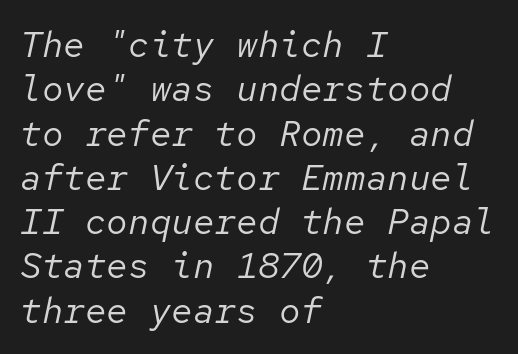
{"italic": "yes", "lean": "right", "slant_degrees": 12, "bold": "no", "weight": "regular", "width": "normal", "stroke_contrast": "low", "x_height": "medium", "monospaced": "yes", "underline": "no", "align": "left", "line_spacing_ratio": 1.23, "letter_spacing": "normal", "letter_spacing_em": 0.0, "glyph_px": 36}
